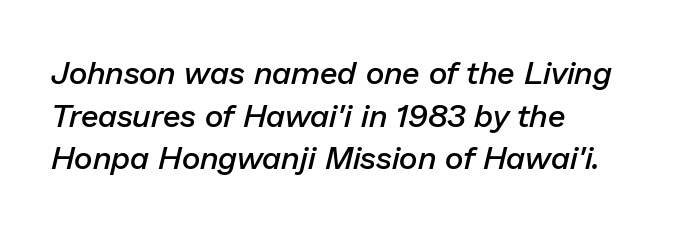
Q: Is the text bold? A: Semi-bold.
Q: Is the text italic (slanted)? A: Yes, it leans right by about 13 degrees.
Q: Is the text underlined? A: No.
Q: How is the paragraph aligned? A: Left-aligned.
Q: Is the spacing between letters normal or unusually wide? A: Normal.
Q: Is the spacing between lines tight, normal or loose? A: Normal.
Q: Width (condensed, normal, or wide)? A: Normal.
Q: Stroke contrast? A: Low.
Q: x-height? A: Medium.
Q: Monospaced? A: No.
